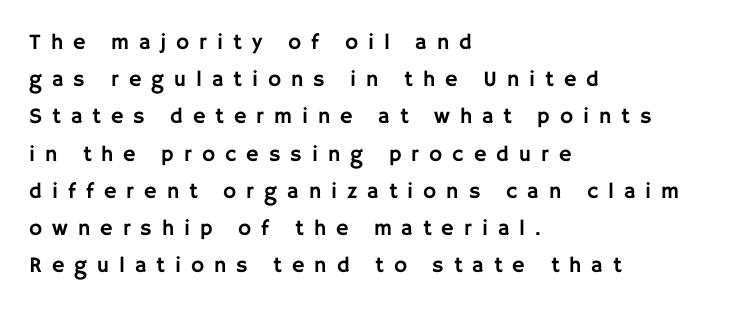
Q: Is the text italic (slanted)? A: No, it is upright.
Q: Is the text underlined? A: No.
Q: How is the paragraph aligned? A: Left-aligned.
Q: Is the spacing between letters normal or unusually wide? A: Unusually wide.
Q: Is the spacing between lines tight, normal or loose? A: Normal.
